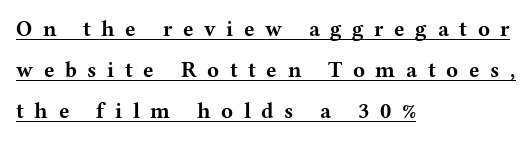
{"italic": "no", "bold": "yes", "underline": "yes", "align": "left", "line_spacing_ratio": 1.87, "letter_spacing": "wide", "letter_spacing_em": 0.48, "glyph_px": 22}
